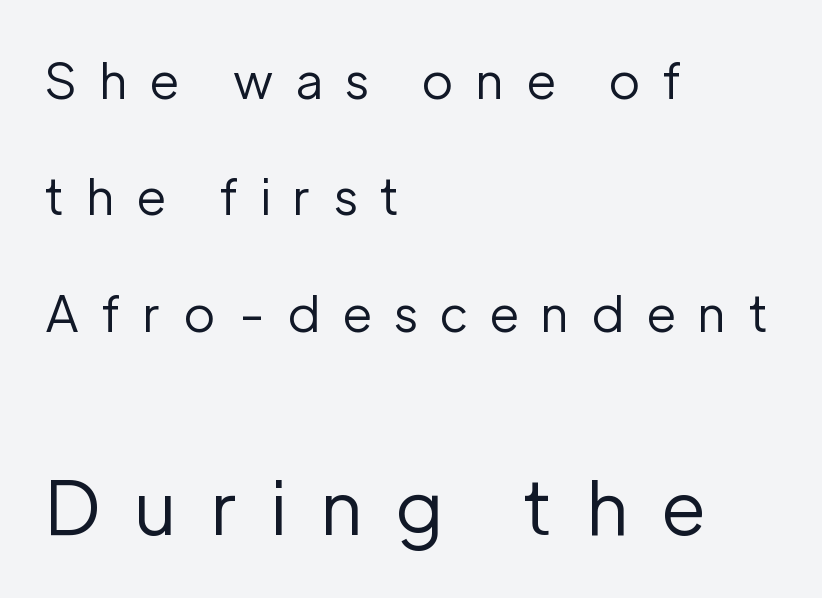
{"serif": "no", "italic": "no", "bold": "no", "weight": "regular", "width": "normal", "stroke_contrast": "low", "x_height": "medium", "monospaced": "no", "underline": "no", "align": "left", "line_spacing": "loose", "line_spacing_ratio": 2.33, "letter_spacing": "wide", "letter_spacing_em": 0.46, "larger_block": "second", "size_ratio": 1.5, "glyph_px": 75}
